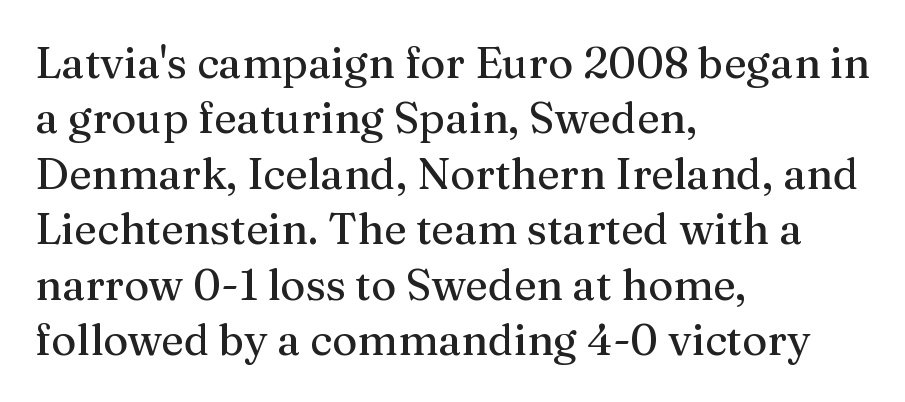
{"serif": "yes", "italic": "no", "width": "normal", "stroke_contrast": "medium", "x_height": "medium", "monospaced": "no", "underline": "no", "align": "left", "line_spacing": "normal", "line_spacing_ratio": 1.29, "letter_spacing": "normal", "letter_spacing_em": 0.0, "glyph_px": 43}
